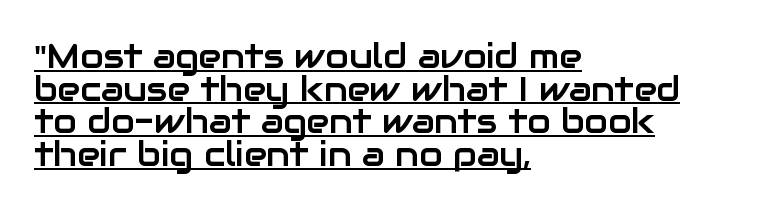
The image shows 34 px sans-serif type, upright; set left-aligned, tight line spacing (0.96x), normal letter spacing, underlined; low stroke contrast and a medium x-height.
